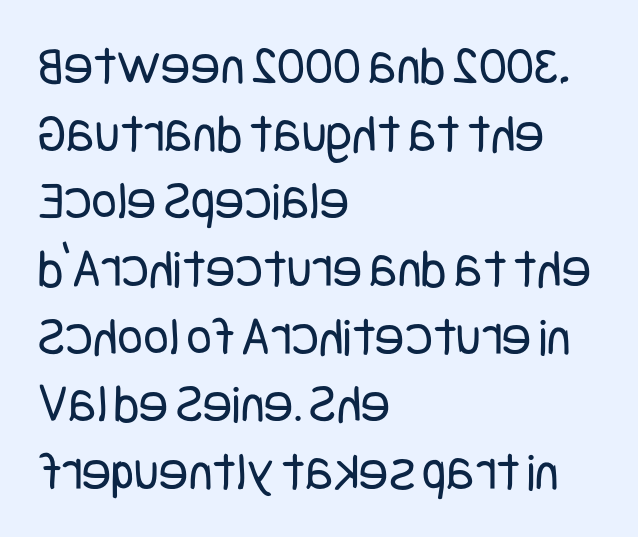
{"serif": "no", "italic": "no", "bold": "no", "weight": "regular", "width": "condensed", "stroke_contrast": "low", "x_height": "large", "underline": "no", "align": "left", "line_spacing_ratio": 1.23, "letter_spacing": "normal", "letter_spacing_em": 0.0, "glyph_px": 55}
